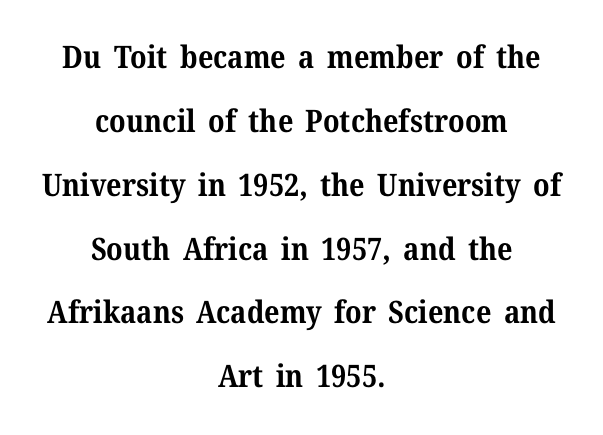
{"serif": "yes", "italic": "no", "bold": "yes", "weight": "bold", "width": "normal", "stroke_contrast": "medium", "x_height": "medium", "monospaced": "no", "underline": "no", "align": "center", "line_spacing": "loose", "line_spacing_ratio": 2.06, "letter_spacing": "normal", "letter_spacing_em": 0.0, "glyph_px": 31}
